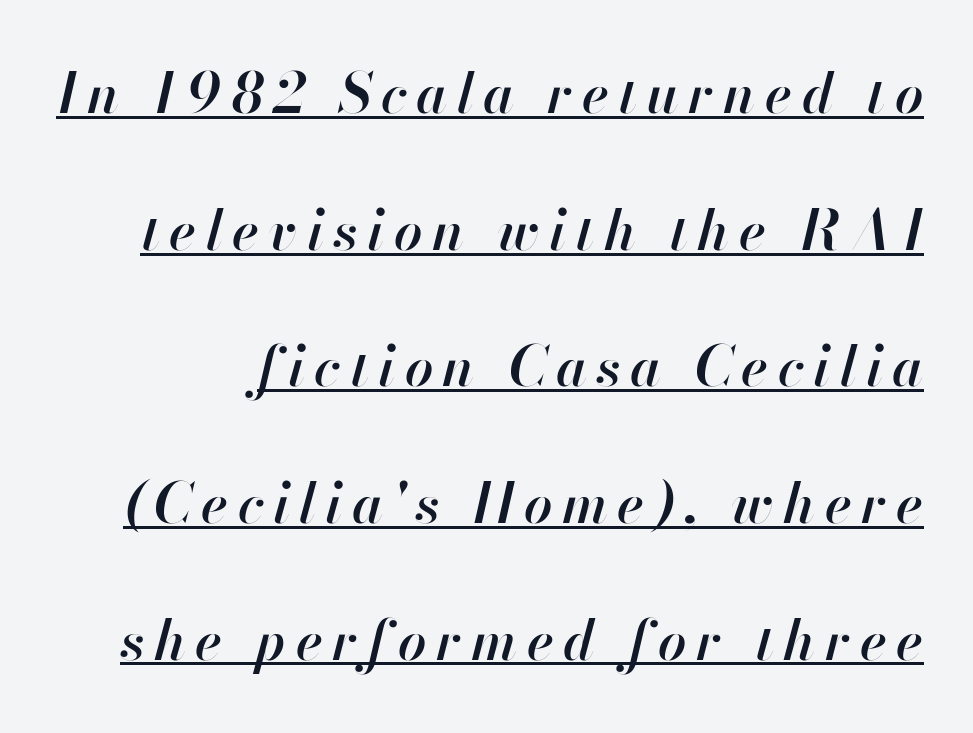
Q: Is the text bold? A: Semi-bold.
Q: Is the text italic (slanted)? A: Yes, it leans right by about 13 degrees.
Q: Is the text underlined? A: Yes.
Q: Is the spacing between lines tight, normal or loose? A: Loose.
Q: Width (condensed, normal, or wide)? A: Normal.
Q: Stroke contrast? A: High.
Q: x-height? A: Small.
Q: Monospaced? A: No.
